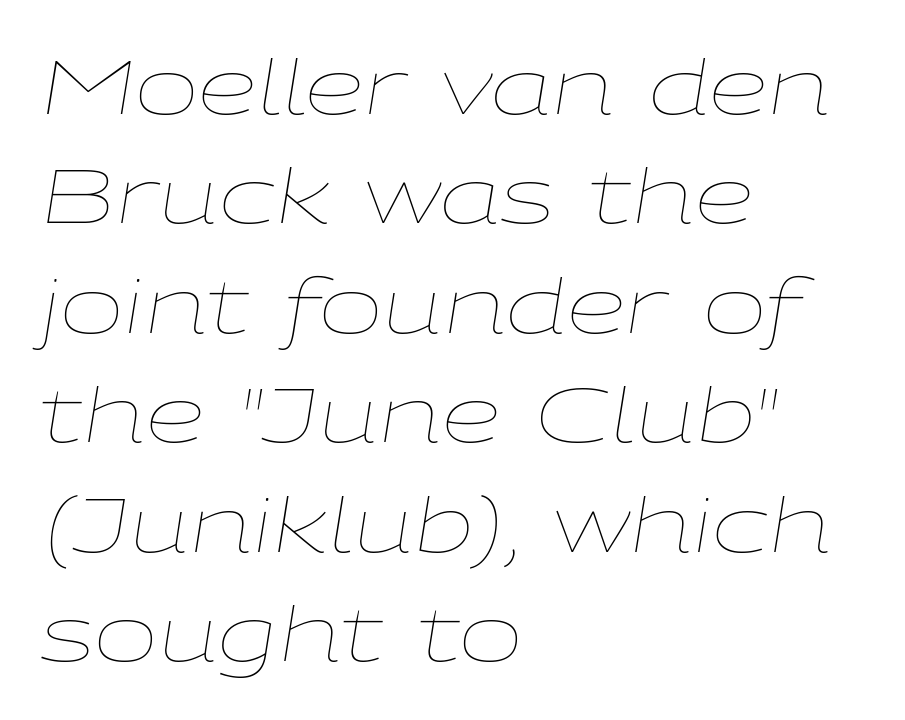
{"italic": "yes", "lean": "right", "slant_degrees": 9, "bold": "no", "weight": "thin", "width": "wide", "stroke_contrast": "low", "x_height": "medium", "monospaced": "no", "underline": "no", "align": "left", "line_spacing": "normal", "line_spacing_ratio": 1.44, "letter_spacing": "normal", "letter_spacing_em": 0.0, "glyph_px": 76}
